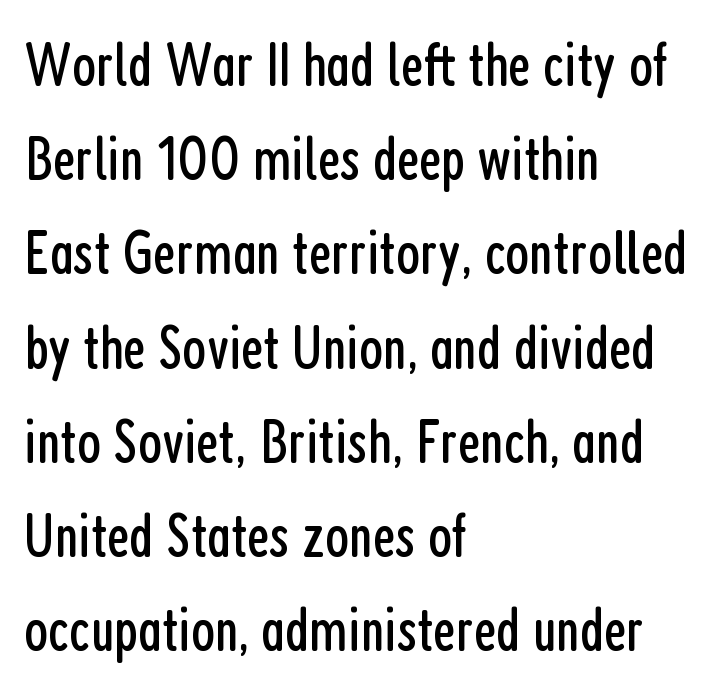
A normal amount of white space separates one row of letters from the next. Serif or sans? Sans — the stroke terminals are bare. The baseline area is clear. These lines were composed using upright roman letters. Do the characters align in a grid? No, the font is proportional.
